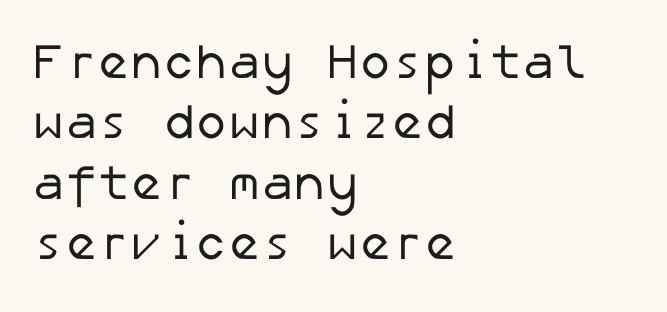
Q: Is the text bold? A: No.
Q: Is the typeface a serif or a sans-serif typeface? A: Sans-serif.
Q: Is the text underlined? A: No.
Q: How is the paragraph aligned? A: Left-aligned.
Q: Is the spacing between letters normal or unusually wide? A: Normal.
Q: Width (condensed, normal, or wide)? A: Normal.
Q: Stroke contrast? A: Low.
Q: x-height? A: Medium.
